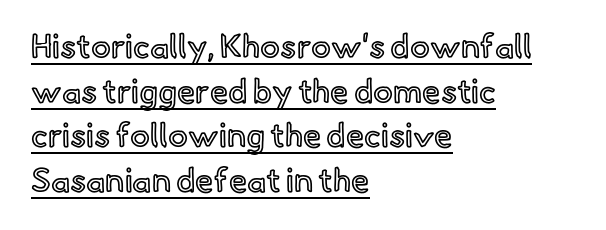
Each letter keeps its own natural width here, so spacing adapts to shape. In designer terms, the underline attribute is active on this setting. A typesetter would call this leading conventional body-copy spacing. The tracking reads as untouched default to a designer's eye. This rendering uses left alignment, leaving the right contour irregular. If you drew a line through each stem, it would be perfectly vertical.
